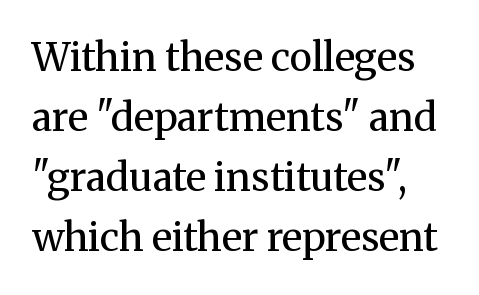
{"serif": "yes", "italic": "no", "bold": "no", "weight": "regular", "width": "normal", "stroke_contrast": "medium", "x_height": "medium", "monospaced": "no", "underline": "no", "line_spacing": "normal", "line_spacing_ratio": 1.54, "letter_spacing": "normal", "letter_spacing_em": 0.0, "glyph_px": 39}
